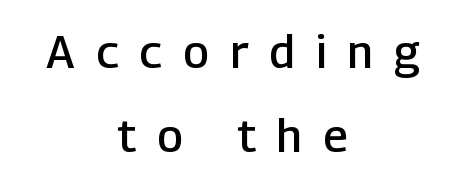
A clean baseline with only descenders dipping below it. Typeset on center — no edge is straight. The rendering inserts visible extra space after every character. The lettering stays uniformly vertical, giving the passage a roman look. Stems and bowls a touch heavier than normal — semibold. Is this a fixed-width face? No — the glyphs have proportional, varying widths.
